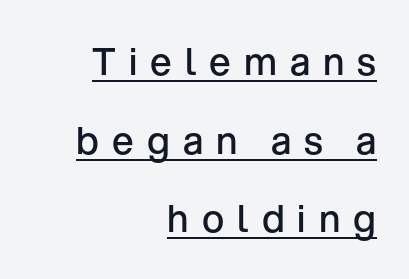
Q: Is the text bold? A: Semi-bold.
Q: Is the text italic (slanted)? A: No, it is upright.
Q: Is the typeface a serif or a sans-serif typeface? A: Sans-serif.
Q: Is the text underlined? A: Yes.
Q: How is the paragraph aligned? A: Right-aligned.
Q: Is the spacing between letters normal or unusually wide? A: Unusually wide.
Q: Is the spacing between lines tight, normal or loose? A: Loose.
Q: Width (condensed, normal, or wide)? A: Normal.
Q: Stroke contrast? A: Low.
Q: x-height? A: Medium.
Q: Monospaced? A: No.
